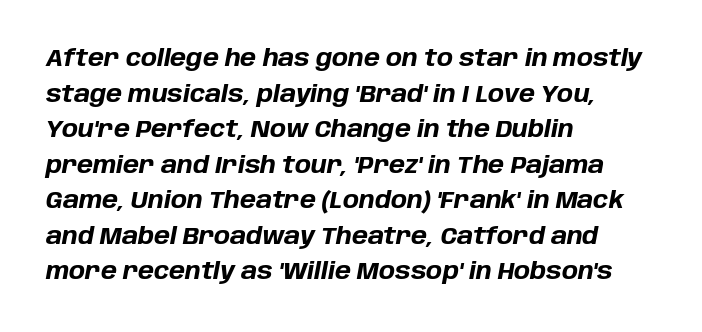
The rendering applies a slant to the glyphs. Beneath every word, the page is bare. Chunky letters — that's bold for sure. Default kerning and tracking; the words read as compact shapes. Reading down the column, the eye jumps a familiar distance to each next line.
